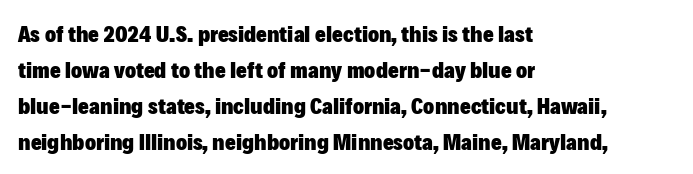
The image shows 23 px bold type, upright; set left-aligned, normal line spacing (1.57x), normal letter spacing, not underlined.
